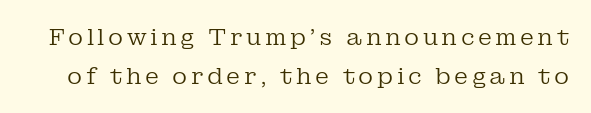
What's the leading like? Ordinary, nothing unusual. Think standard paragraph weight, or any step lighter than that. Underline: absent. The font's upright variant was chosen for this text.
